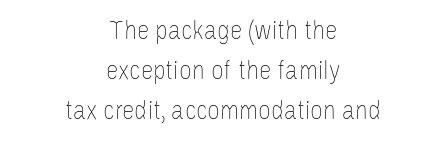
Words appear dense and cohesive because spacing is normal. Line spacing here is normal. These glyphs show unthickened strokes, regular width or finer. The area under the type is left untouched. The font's upright variant was chosen for this text.
